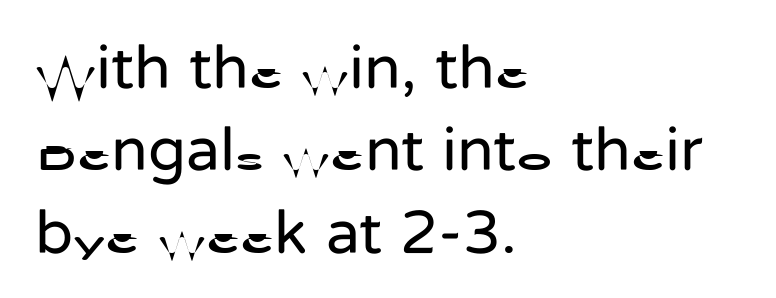
{"serif": "no", "italic": "no", "bold": "no", "weight": "regular", "width": "normal", "stroke_contrast": "low", "x_height": "medium", "monospaced": "no", "underline": "no", "align": "left", "line_spacing": "normal", "line_spacing_ratio": 1.33, "letter_spacing": "normal", "letter_spacing_em": 0.0, "glyph_px": 62}
